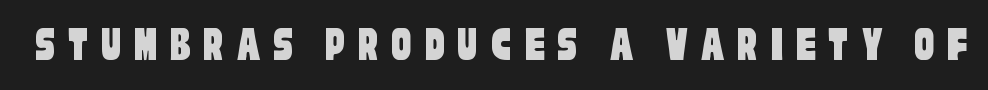
Q: Is the typeface a serif or a sans-serif typeface? A: Sans-serif.
Q: Is the text underlined? A: No.
Q: Is the spacing between letters normal or unusually wide? A: Unusually wide.
Q: Width (condensed, normal, or wide)? A: Condensed.
Q: Stroke contrast? A: Low.
Q: x-height? A: Large.
Q: Monospaced? A: No.
